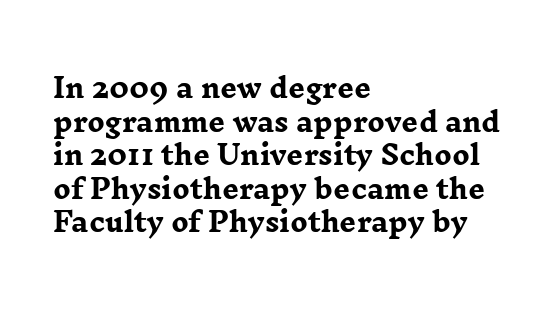
The image shows 26 px bold type, upright; set left-aligned, normal line spacing (1.29x), normal letter spacing, not underlined.
